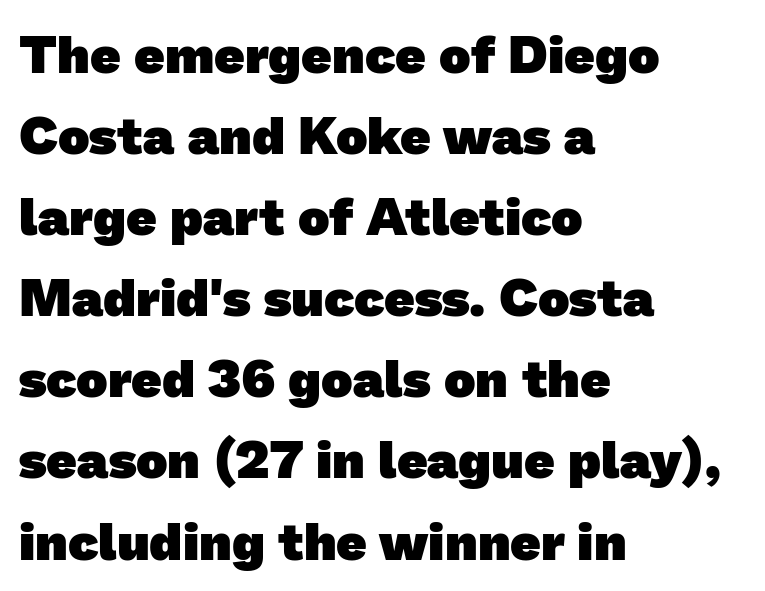
Q: Is the text bold? A: Yes.
Q: Is the typeface a serif or a sans-serif typeface? A: Sans-serif.
Q: Is the text underlined? A: No.
Q: How is the paragraph aligned? A: Left-aligned.
Q: Is the spacing between letters normal or unusually wide? A: Normal.
Q: Is the spacing between lines tight, normal or loose? A: Normal.
Q: Width (condensed, normal, or wide)? A: Normal.
Q: Stroke contrast? A: Low.
Q: x-height? A: Medium.
Q: Monospaced? A: No.
